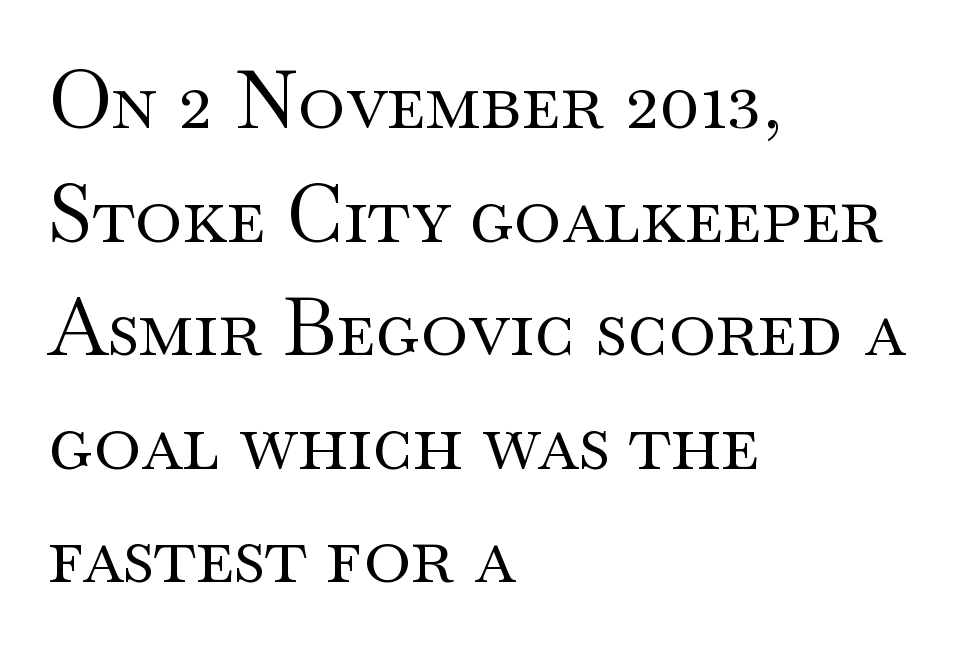
Q: Is the text bold? A: No.
Q: Is the text italic (slanted)? A: No, it is upright.
Q: Is the typeface a serif or a sans-serif typeface? A: Serif.
Q: Is the text underlined? A: No.
Q: How is the paragraph aligned? A: Left-aligned.
Q: Is the spacing between letters normal or unusually wide? A: Normal.
Q: Is the spacing between lines tight, normal or loose? A: Normal.
Q: Width (condensed, normal, or wide)? A: Wide.
Q: Stroke contrast? A: Medium.
Q: x-height? A: Small.
Q: Monospaced? A: No.
